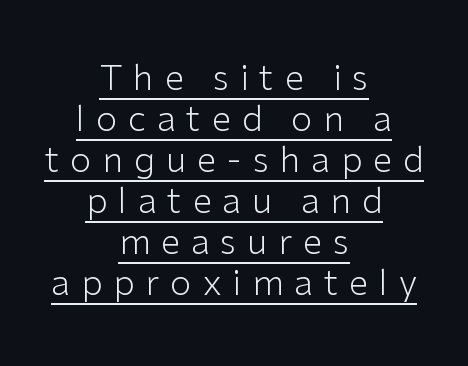
The image shows 35 px light sans-serif type, upright; set centered, line spacing 1.17x, unusually wide letter spacing (+0.31 em), underlined; low stroke contrast and a medium x-height.
